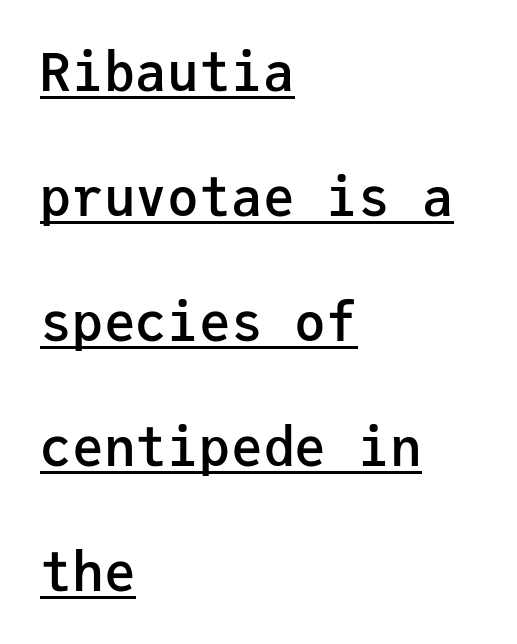
The typesetter has applied underlining to the passage shown. The face used here is a sans, in the tradition of grotesques and geometrics. Widely set lines give the paragraph a tall, airy silhouette. Each line starts at the same left margin while the right side varies. Standard letterfit; no display-style spreading of the glyphs. Nope, not italic — everything's standing straight.
